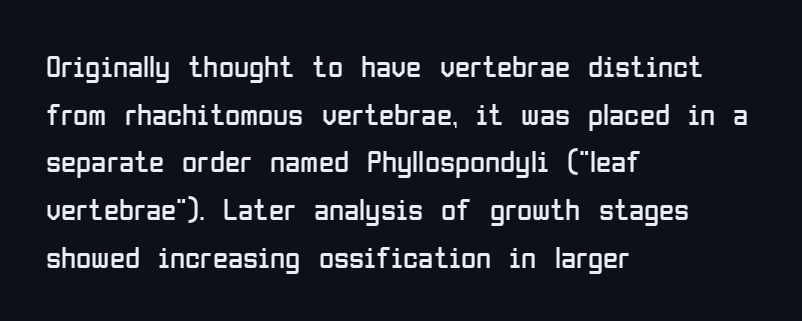
Whoever set this chose a conventional vertical rhythm. This is not heavy type; no bold has been used. Descender tails drop into unmarked territory. The rendering uses natural spacing where letterforms have individual widths. This is sans-serif lettering, the kind often seen on screens and signage. Posture: upright roman.
